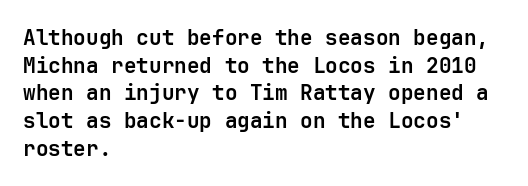
Q: Is the text bold? A: Yes.
Q: Is the text italic (slanted)? A: No, it is upright.
Q: Is the text underlined? A: No.
Q: How is the paragraph aligned? A: Left-aligned.
Q: Is the spacing between letters normal or unusually wide? A: Normal.
Q: Is the spacing between lines tight, normal or loose? A: Normal.
